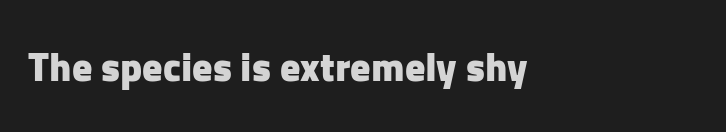
{"serif": "no", "italic": "no", "bold": "yes", "weight": "heavy", "width": "normal", "stroke_contrast": "low", "x_height": "medium", "monospaced": "no", "underline": "no", "align": "left", "letter_spacing": "normal", "letter_spacing_em": 0.0, "glyph_px": 40}
